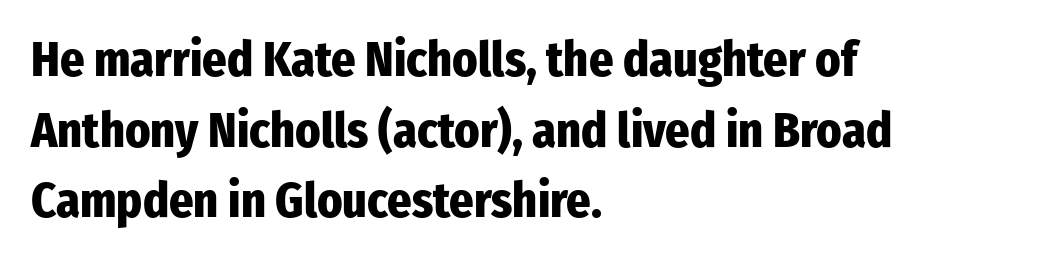
Q: Is the text bold? A: Yes.
Q: Is the text italic (slanted)? A: No, it is upright.
Q: Is the typeface a serif or a sans-serif typeface? A: Sans-serif.
Q: Is the text underlined? A: No.
Q: How is the paragraph aligned? A: Left-aligned.
Q: Is the spacing between letters normal or unusually wide? A: Normal.
Q: Is the spacing between lines tight, normal or loose? A: Normal.
Q: Width (condensed, normal, or wide)? A: Condensed.
Q: Stroke contrast? A: Low.
Q: x-height? A: Medium.
Q: Monospaced? A: No.
